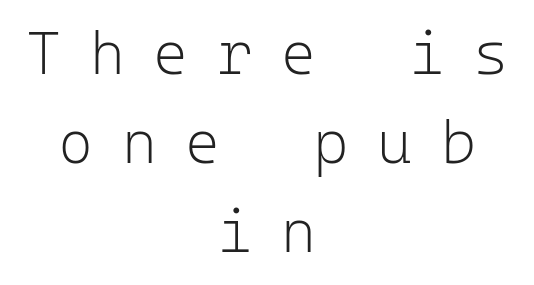
{"serif": "no", "italic": "no", "bold": "no", "weight": "light", "width": "normal", "stroke_contrast": "low", "x_height": "medium", "monospaced": "yes", "underline": "no", "align": "center", "line_spacing": "normal", "line_spacing_ratio": 1.48, "letter_spacing": "wide", "letter_spacing_em": 0.48, "glyph_px": 60}
